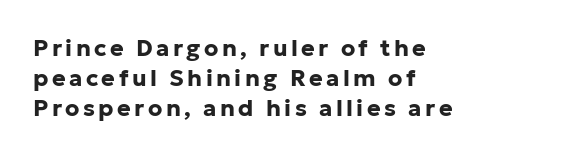
Q: Is the text bold? A: Yes.
Q: Is the text italic (slanted)? A: No, it is upright.
Q: Is the text underlined? A: No.
Q: How is the paragraph aligned? A: Left-aligned.
Q: Is the spacing between lines tight, normal or loose? A: Normal.
